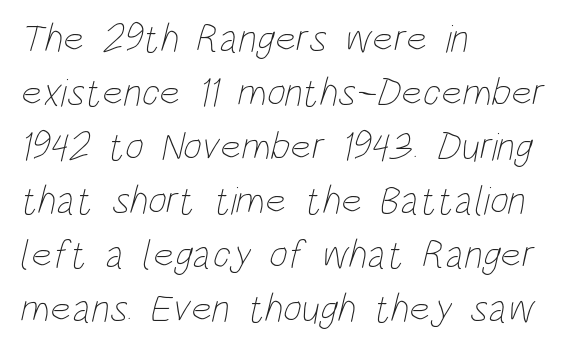
Q: Is the text bold? A: No.
Q: Is the text underlined? A: No.
Q: How is the paragraph aligned? A: Left-aligned.
Q: Is the spacing between letters normal or unusually wide? A: Normal.
Q: Is the spacing between lines tight, normal or loose? A: Normal.
Q: Width (condensed, normal, or wide)? A: Condensed.
Q: Stroke contrast? A: Low.
Q: x-height? A: Large.
Q: Monospaced? A: No.
